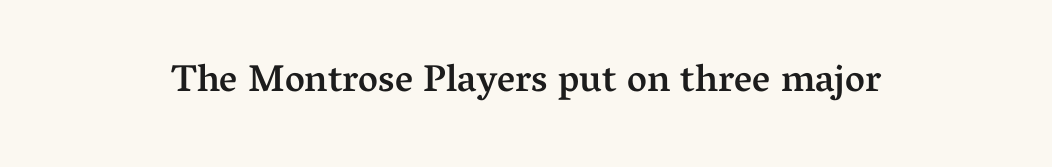
{"serif": "yes", "italic": "no", "bold": "semi", "weight": "semibold", "width": "normal", "stroke_contrast": "medium", "x_height": "medium", "monospaced": "no", "underline": "no", "align": "center", "letter_spacing": "normal", "letter_spacing_em": 0.0, "glyph_px": 38}
